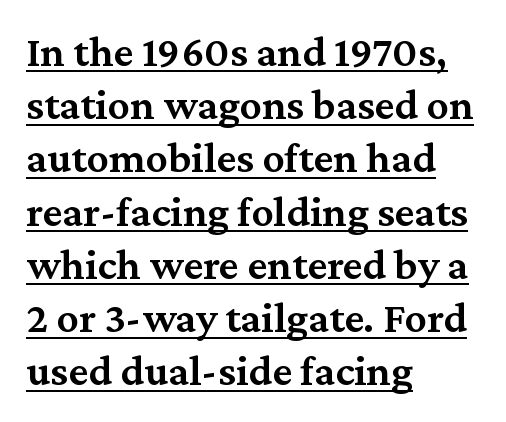
{"serif": "yes", "italic": "no", "bold": "semi", "weight": "semibold", "width": "normal", "stroke_contrast": "medium", "x_height": "medium", "monospaced": "no", "underline": "yes", "align": "left", "line_spacing_ratio": 1.21, "letter_spacing": "normal", "letter_spacing_em": 0.0, "glyph_px": 44}
